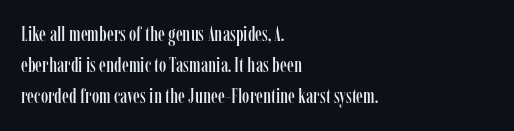
The image shows 21 px text type, upright; set left-aligned, normal line spacing (1.48x), normal letter spacing, not underlined.
